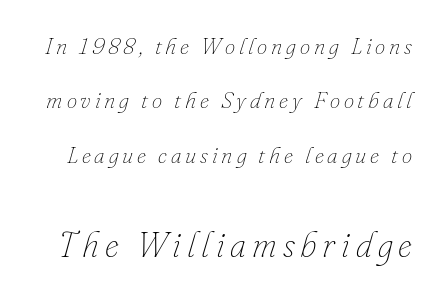
The image shows 35 px thin type, italic (leaning right); set loose line spacing (2.36x), not underlined; the second (bottom) block is 1.52x larger; low stroke contrast and a small x-height.
